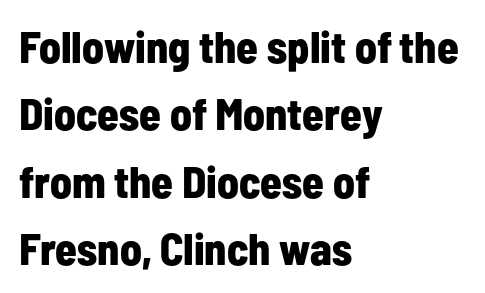
{"serif": "no", "italic": "no", "bold": "yes", "weight": "bold", "width": "condensed", "stroke_contrast": "low", "x_height": "medium", "monospaced": "no", "underline": "no", "align": "left", "line_spacing": "normal", "line_spacing_ratio": 1.53, "letter_spacing": "normal", "letter_spacing_em": 0.0, "glyph_px": 44}
